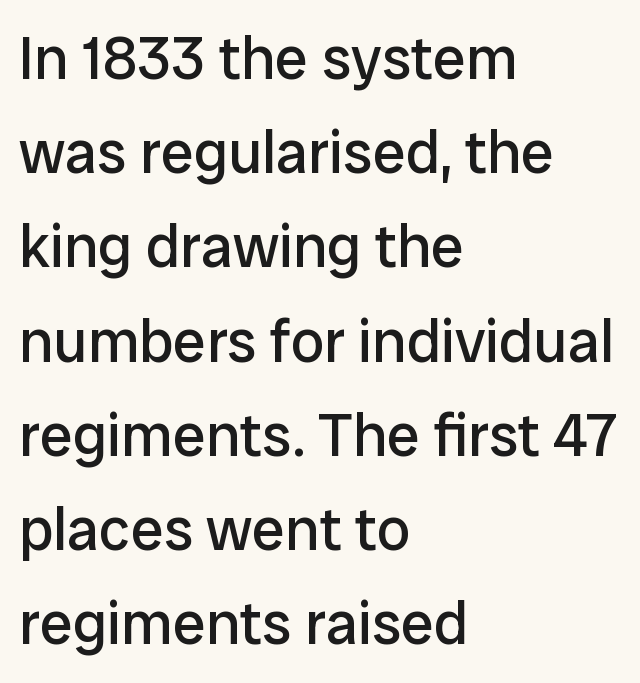
The strip under each line holds only bare page. Grotesque or geometric, the face here clearly has no serifs. Caption: face not bold, strokes unweighted. Posture: upright roman. Nobody touched the tracking dial on this one.
